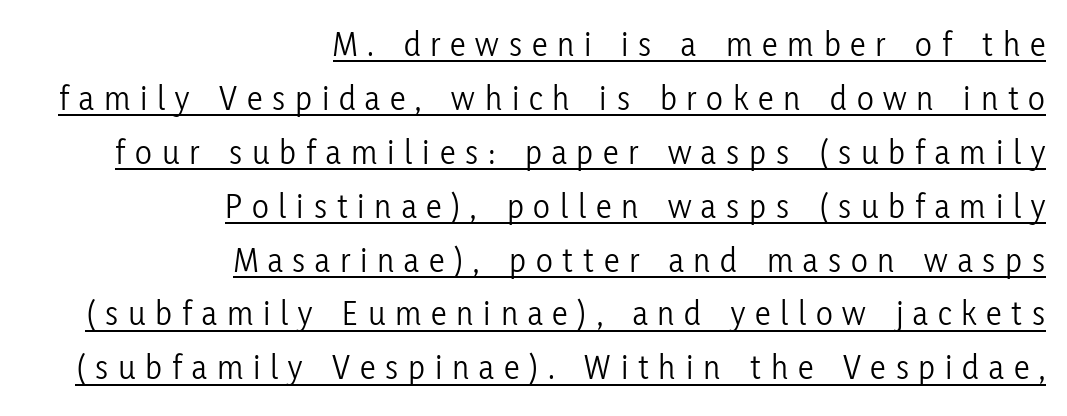
Vertical spacing — default. The tracking reads as deliberately expanded to a designer's eye. Caption: lettering with a line underneath. To sum up the face: it is a sans, with no serifs. The characters are drawn with everyday or finer stroke widths. If you drew a ruler down the right edge, every line would touch it.
